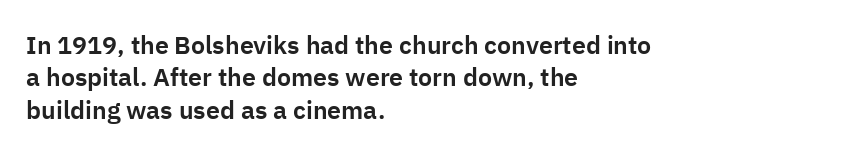
Q: Is the text italic (slanted)? A: No, it is upright.
Q: Is the text underlined? A: No.
Q: How is the paragraph aligned? A: Left-aligned.
Q: Is the spacing between letters normal or unusually wide? A: Normal.
Q: Is the spacing between lines tight, normal or loose? A: Normal.
